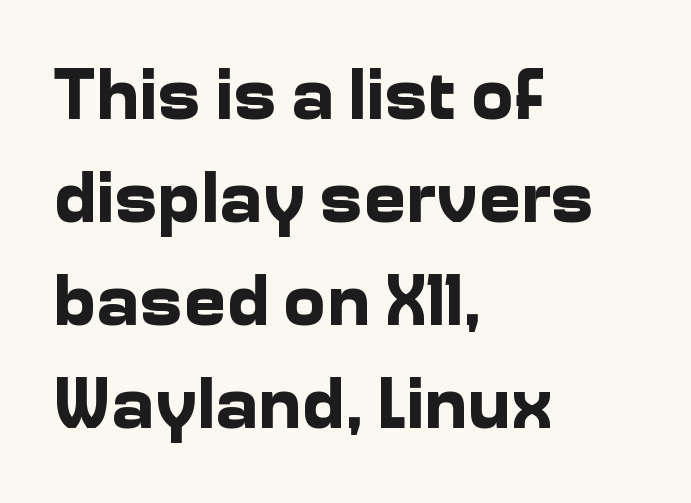
The type family on display is of the sans-serif kind. Think of a printed novel: that variable character pitch is what you see here. The gaps between neighbouring characters are ordinary and unremarkable. Style check: upright. Honestly, the row spacing looks completely unremarkable. Set as a true bold cut, around the 700 mark.
